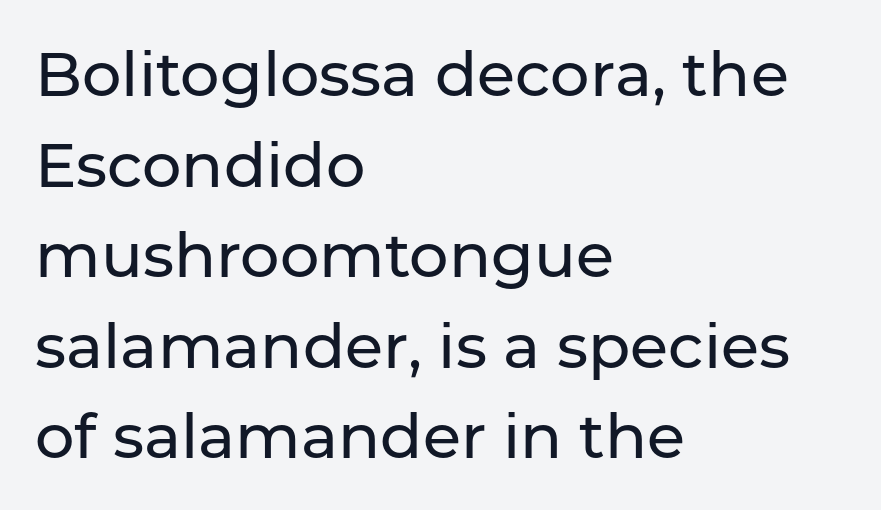
Q: Is the text italic (slanted)? A: No, it is upright.
Q: Is the typeface a serif or a sans-serif typeface? A: Sans-serif.
Q: Is the text underlined? A: No.
Q: How is the paragraph aligned? A: Left-aligned.
Q: Is the spacing between letters normal or unusually wide? A: Normal.
Q: Is the spacing between lines tight, normal or loose? A: Normal.
Q: Width (condensed, normal, or wide)? A: Normal.
Q: Stroke contrast? A: Low.
Q: x-height? A: Medium.
Q: Monospaced? A: No.
